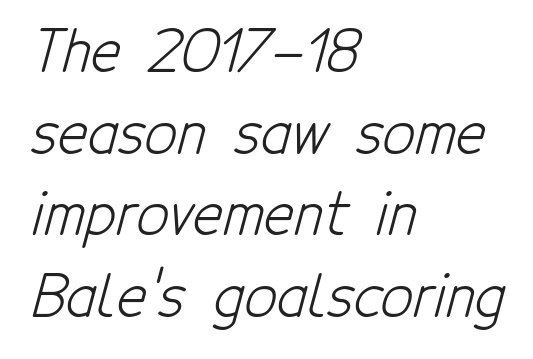
{"serif": "no", "bold": "no", "weight": "light", "width": "condensed", "stroke_contrast": "low", "x_height": "medium", "monospaced": "no", "underline": "no", "align": "left", "line_spacing": "normal", "line_spacing_ratio": 1.43, "letter_spacing": "normal", "letter_spacing_em": 0.0, "glyph_px": 57}
